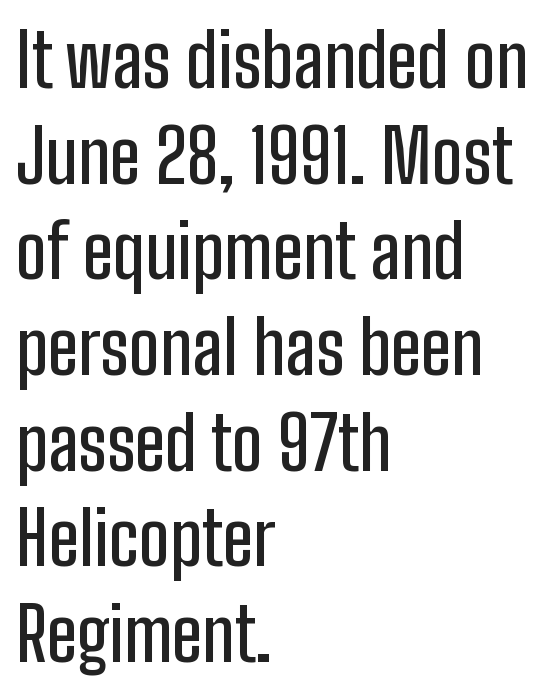
The image shows 73 px condensed sans-serif type, upright; set left-aligned, normal line spacing (1.31x), normal letter spacing, not underlined; low stroke contrast and a medium x-height.
